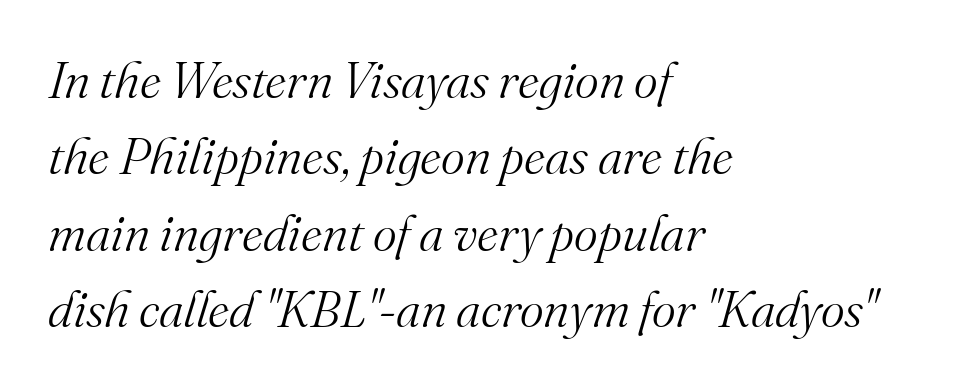
Q: Is the text bold? A: No.
Q: Is the text italic (slanted)? A: Yes, it leans right by about 16 degrees.
Q: Is the typeface a serif or a sans-serif typeface? A: Serif.
Q: Is the text underlined? A: No.
Q: How is the paragraph aligned? A: Left-aligned.
Q: Is the spacing between letters normal or unusually wide? A: Normal.
Q: Is the spacing between lines tight, normal or loose? A: Normal.
Q: Width (condensed, normal, or wide)? A: Normal.
Q: Stroke contrast? A: Medium.
Q: x-height? A: Small.
Q: Monospaced? A: No.
